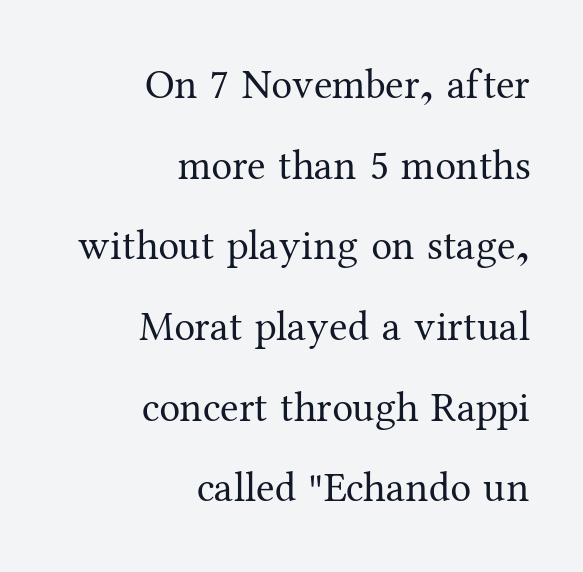
Q: Is the text bold? A: No.
Q: Is the text italic (slanted)? A: No, it is upright.
Q: Is the typeface a serif or a sans-serif typeface? A: Serif.
Q: Is the text underlined? A: No.
Q: How is the paragraph aligned? A: Right-aligned.
Q: Is the spacing between letters normal or unusually wide? A: Normal.
Q: Is the spacing between lines tight, normal or loose? A: Loose.
Q: Width (condensed, normal, or wide)? A: Normal.
Q: Stroke contrast? A: Medium.
Q: x-height? A: Medium.
Q: Monospaced? A: No.
